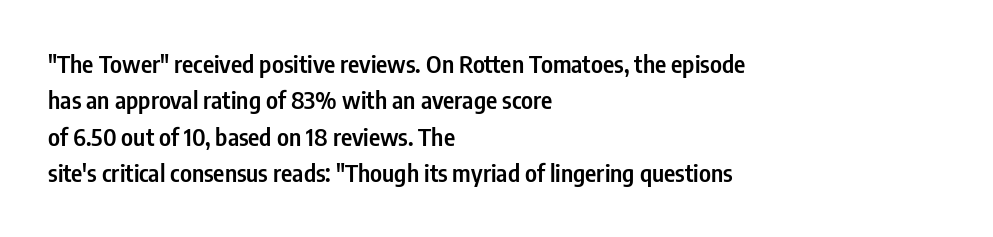
The image shows 24 px text type, upright; set left-aligned, normal line spacing (1.52x), normal letter spacing, not underlined.
